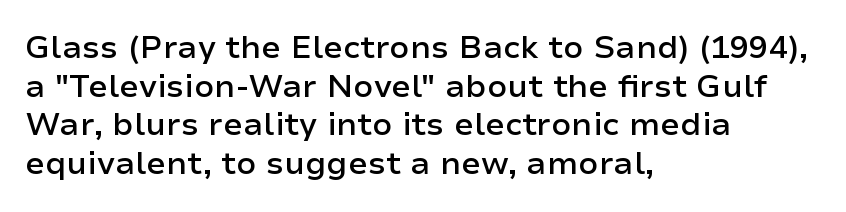
Q: Is the text bold? A: Semi-bold.
Q: Is the text italic (slanted)? A: No, it is upright.
Q: Is the typeface a serif or a sans-serif typeface? A: Sans-serif.
Q: Is the text underlined? A: No.
Q: How is the paragraph aligned? A: Left-aligned.
Q: Is the spacing between letters normal or unusually wide? A: Normal.
Q: Width (condensed, normal, or wide)? A: Normal.
Q: Stroke contrast? A: Low.
Q: x-height? A: Medium.
Q: Monospaced? A: No.
